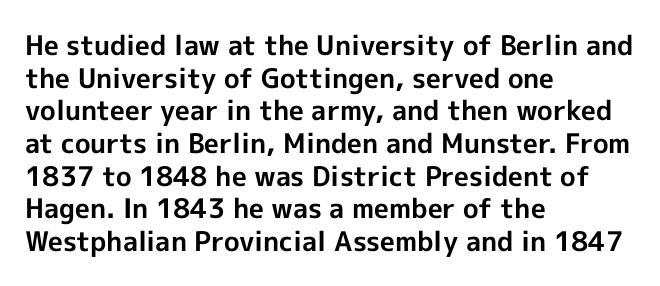
Q: Is the text bold? A: Yes.
Q: Is the text italic (slanted)? A: No, it is upright.
Q: Is the text underlined? A: No.
Q: How is the paragraph aligned? A: Left-aligned.
Q: Is the spacing between letters normal or unusually wide? A: Normal.
